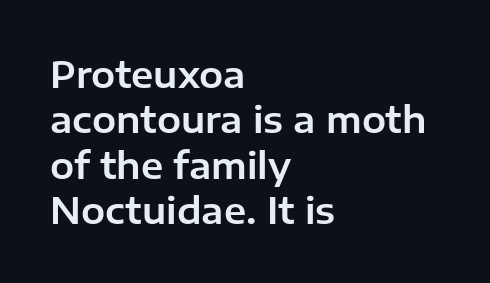
Q: Is the text italic (slanted)? A: No, it is upright.
Q: Is the typeface a serif or a sans-serif typeface? A: Sans-serif.
Q: Is the text underlined? A: No.
Q: How is the paragraph aligned? A: Left-aligned.
Q: Is the spacing between letters normal or unusually wide? A: Normal.
Q: Is the spacing between lines tight, normal or loose? A: Normal.
Q: Width (condensed, normal, or wide)? A: Normal.
Q: Stroke contrast? A: Low.
Q: x-height? A: Medium.
Q: Monospaced? A: No.
